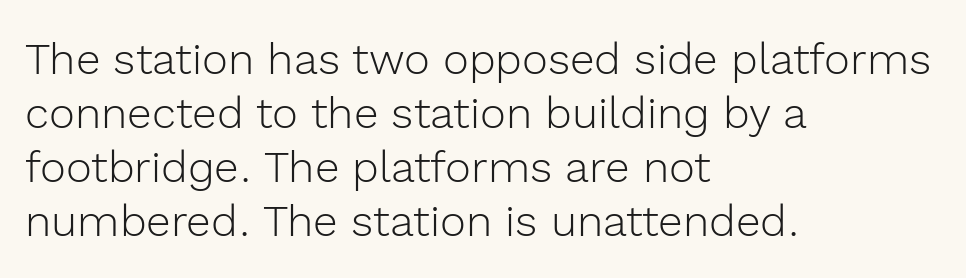
The image shows 44 px light sans-serif type, upright; set left-aligned, line spacing 1.23x, normal letter spacing, not underlined; a medium x-height.
